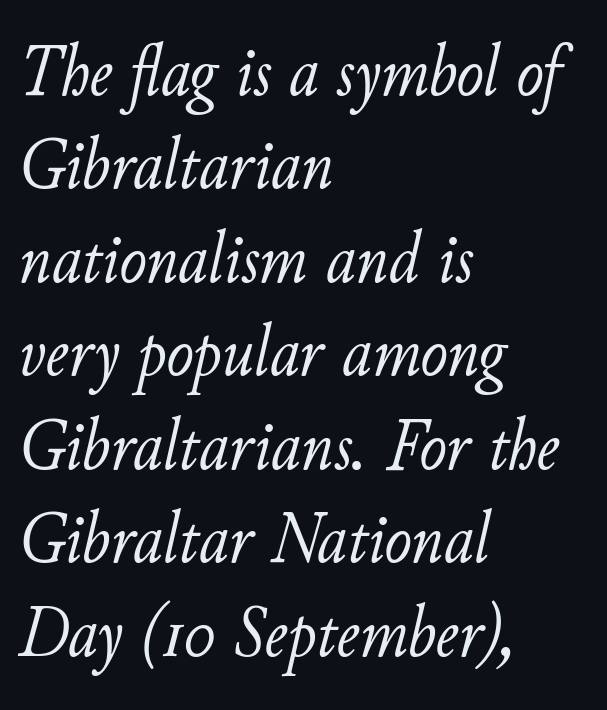
Q: Is the text bold? A: No.
Q: Is the text italic (slanted)? A: Yes, it leans right by about 11 degrees.
Q: Is the text underlined? A: No.
Q: How is the paragraph aligned? A: Left-aligned.
Q: Is the spacing between letters normal or unusually wide? A: Normal.
Q: Is the spacing between lines tight, normal or loose? A: Normal.
Q: Width (condensed, normal, or wide)? A: Normal.
Q: Stroke contrast? A: Low.
Q: x-height? A: Small.
Q: Monospaced? A: No.
